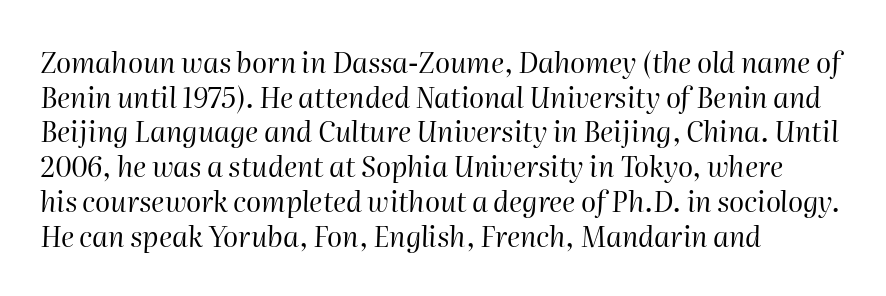
{"italic": "yes", "lean": "right", "slant_degrees": 2, "bold": "no", "weight": "regular", "width": "normal", "stroke_contrast": "high", "x_height": "medium", "monospaced": "no", "underline": "no", "align": "left", "line_spacing_ratio": 1.24, "letter_spacing": "normal", "letter_spacing_em": 0.0, "glyph_px": 28}
